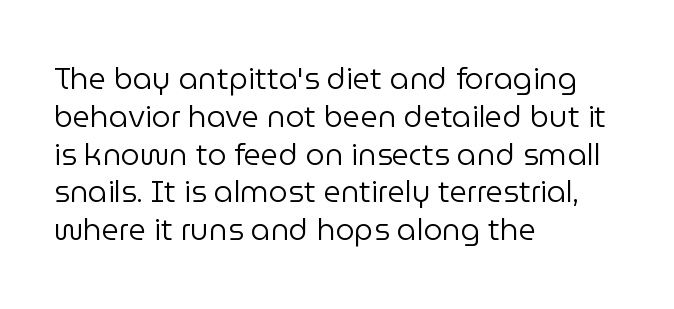
The image shows 30 px regular-weight sans-serif type, upright; set left-aligned, normal line spacing (1.26x), normal letter spacing, not underlined; low stroke contrast and a medium x-height.
